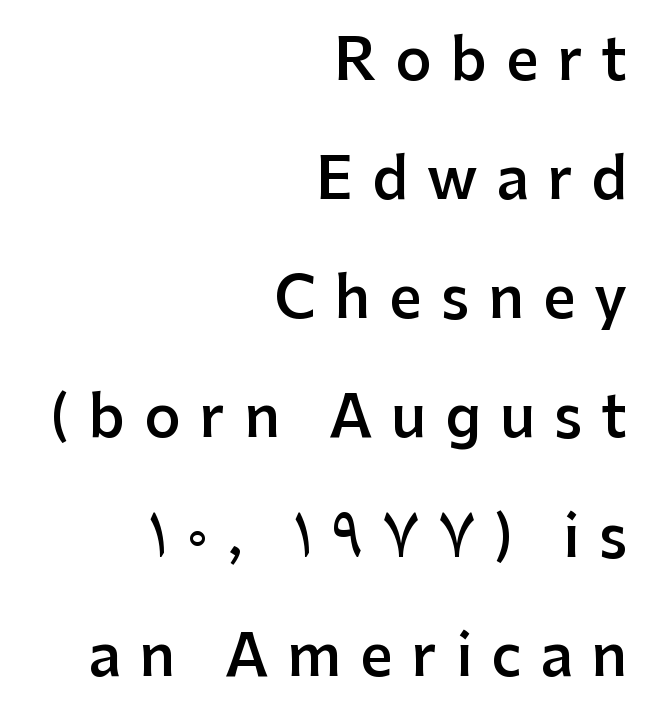
Q: Is the text bold? A: Semi-bold.
Q: Is the text italic (slanted)? A: No, it is upright.
Q: Is the typeface a serif or a sans-serif typeface? A: Sans-serif.
Q: Is the text underlined? A: No.
Q: How is the paragraph aligned? A: Right-aligned.
Q: Is the spacing between letters normal or unusually wide? A: Unusually wide.
Q: Is the spacing between lines tight, normal or loose? A: Loose.
Q: Width (condensed, normal, or wide)? A: Normal.
Q: Stroke contrast? A: Low.
Q: x-height? A: Medium.
Q: Monospaced? A: No.
